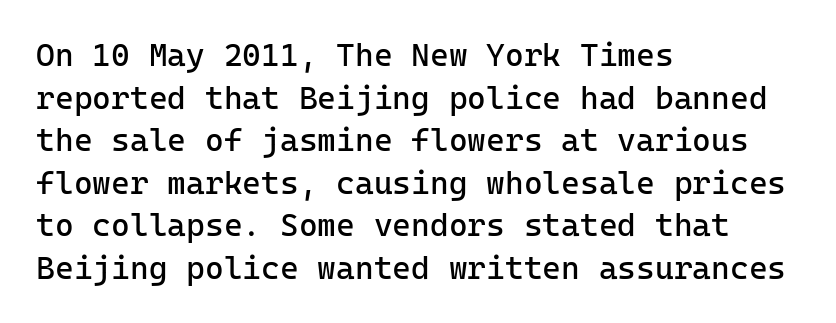
{"serif": "no", "italic": "no", "bold": "no", "weight": "regular", "width": "normal", "stroke_contrast": "low", "x_height": "medium", "monospaced": "yes", "underline": "no", "align": "left", "line_spacing": "normal", "line_spacing_ratio": 1.33, "letter_spacing": "normal", "letter_spacing_em": 0.0, "glyph_px": 32}
